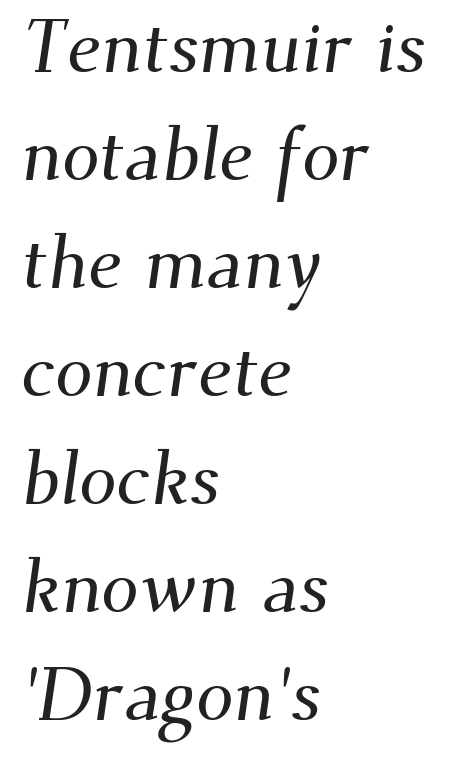
The image shows 75 px serif type; set left-aligned, normal line spacing (1.44x), normal letter spacing, not underlined; medium stroke contrast and a small x-height.
